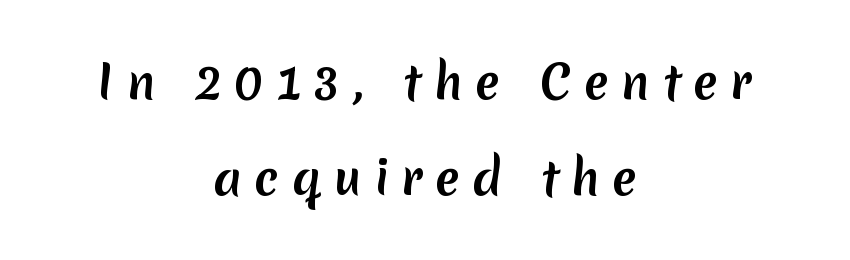
The image shows 46 px semibold sans-serif type; set centered, loose line spacing (2.09x), unusually wide letter spacing (+0.27 em), not underlined; low stroke contrast and a medium x-height.
